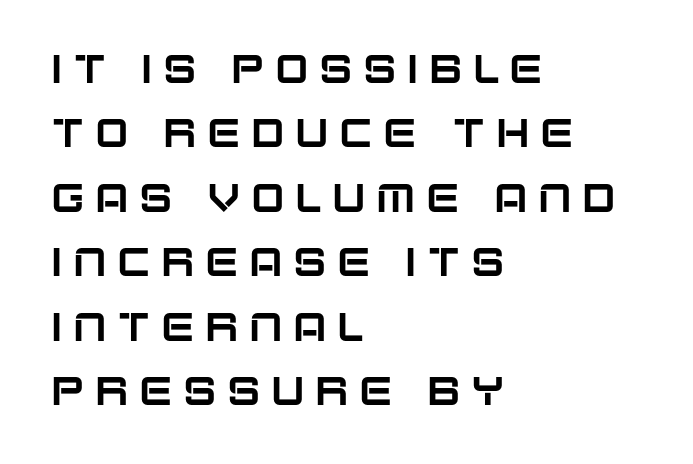
Does the leading feel generous? No, just average. The lettering stays uniformly vertical, giving the passage a roman look. Varying glyph widths throughout — classic text-font behaviour. Look at the tracking — it's clearly loosened, letters drifting apart.
